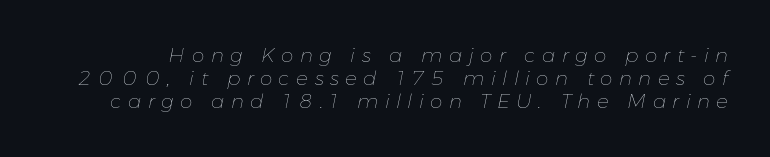
{"italic": "yes", "lean": "right", "slant_degrees": 11, "bold": "no", "underline": "no", "line_spacing_ratio": 1.16, "letter_spacing": "wide", "letter_spacing_em": 0.32, "glyph_px": 20}
